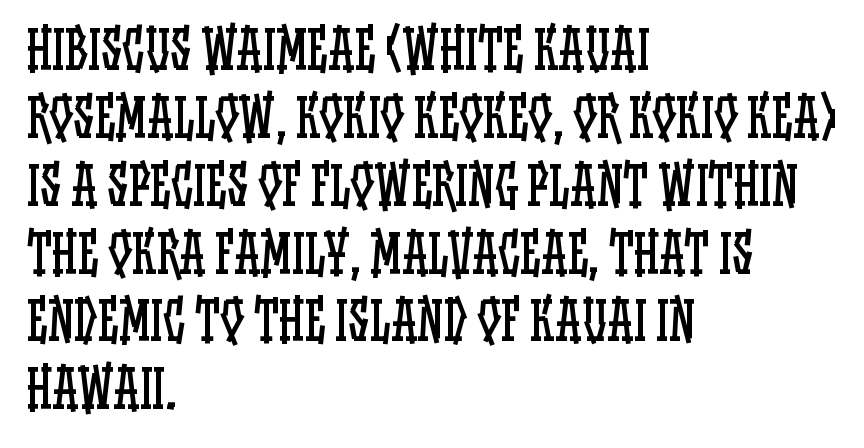
Q: Is the text bold? A: No.
Q: Is the text italic (slanted)? A: No, it is upright.
Q: Is the text underlined? A: No.
Q: How is the paragraph aligned? A: Left-aligned.
Q: Is the spacing between letters normal or unusually wide? A: Normal.
Q: Is the spacing between lines tight, normal or loose? A: Normal.
Q: Width (condensed, normal, or wide)? A: Condensed.
Q: Stroke contrast? A: Low.
Q: x-height? A: Large.
Q: Monospaced? A: No.
